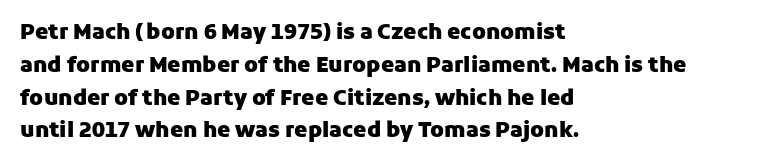
{"italic": "no", "bold": "yes", "underline": "no", "align": "left", "line_spacing": "normal", "line_spacing_ratio": 1.56, "letter_spacing": "normal", "letter_spacing_em": 0.0, "glyph_px": 21}
